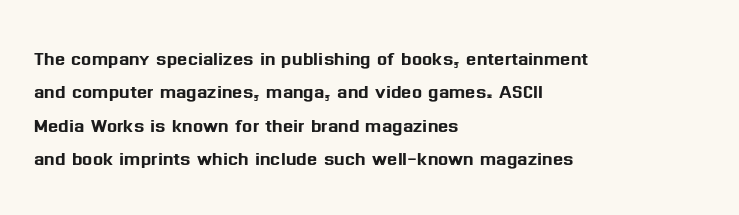
Style check: upright. Bare-footed words on every line. The passage shown has conventional tracking throughout. If you measured baseline to baseline, you'd find a middling distance. A student would call this left alignment; a typographer would say flush left, rag right.
